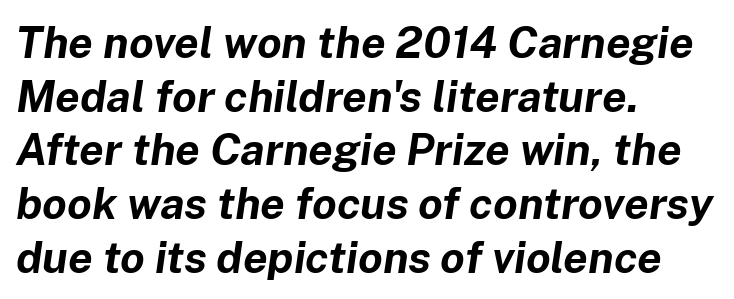
The image shows 44 px bold type, italic (leaning right); set left-aligned, line spacing 1.22x, normal letter spacing, not underlined; low stroke contrast and a medium x-height.
